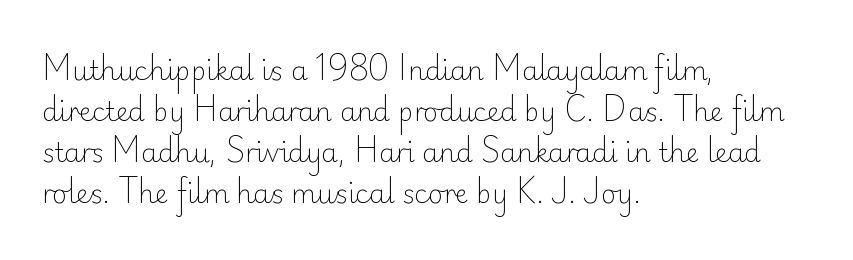
The image shows 26 px text type, upright; set left-aligned, normal line spacing (1.58x), normal letter spacing, not underlined.
